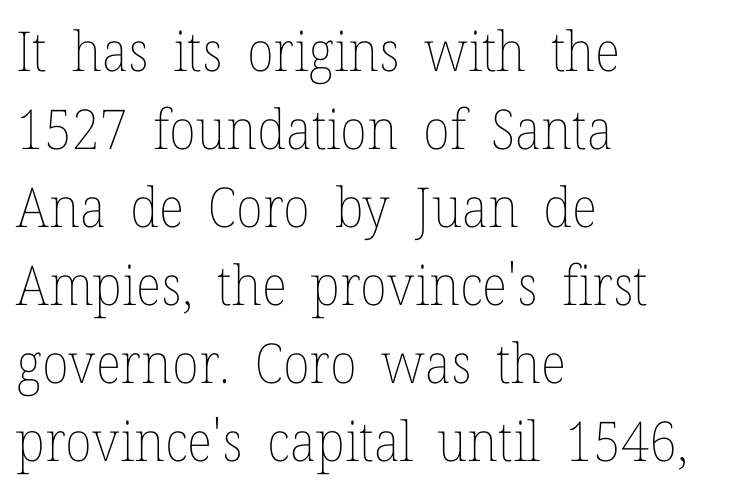
The image shows 55 px thin type, upright; set left-aligned, normal line spacing (1.42x), normal letter spacing, not underlined; low stroke contrast and a medium x-height.
